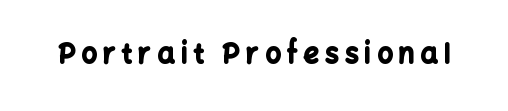
The image shows 27 px bold type, upright; set unusually wide letter spacing (+0.23 em), not underlined.
